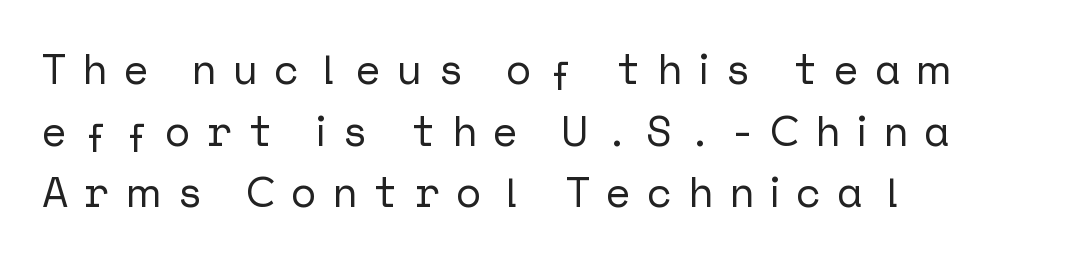
Q: Is the text italic (slanted)? A: No, it is upright.
Q: Is the typeface a serif or a sans-serif typeface? A: Sans-serif.
Q: Is the text underlined? A: No.
Q: How is the paragraph aligned? A: Left-aligned.
Q: Is the spacing between letters normal or unusually wide? A: Unusually wide.
Q: Is the spacing between lines tight, normal or loose? A: Normal.
Q: Width (condensed, normal, or wide)? A: Normal.
Q: Stroke contrast? A: Low.
Q: x-height? A: Medium.
